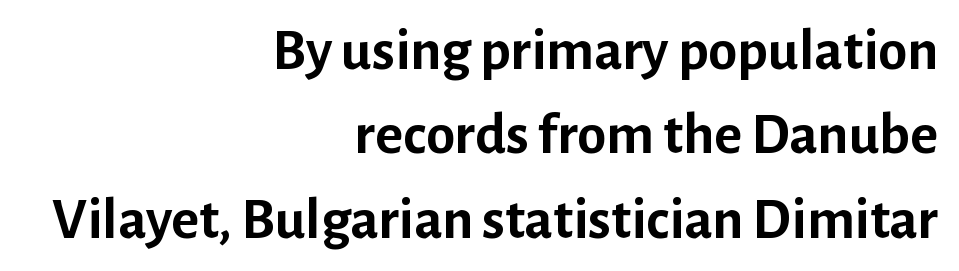
{"serif": "no", "italic": "no", "bold": "yes", "weight": "semibold", "width": "normal", "stroke_contrast": "low", "x_height": "medium", "monospaced": "no", "underline": "no", "align": "right", "line_spacing": "normal", "line_spacing_ratio": 1.43, "letter_spacing": "normal", "letter_spacing_em": 0.0, "glyph_px": 59}
